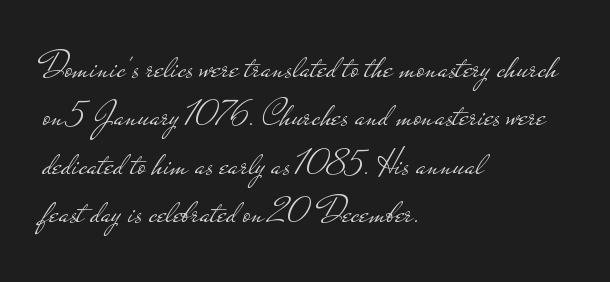
{"serif": "no", "bold": "no", "weight": "light", "width": "wide", "stroke_contrast": "low", "x_height": "small", "monospaced": "no", "underline": "no", "align": "left", "line_spacing": "normal", "line_spacing_ratio": 1.31, "letter_spacing": "normal", "letter_spacing_em": 0.0, "glyph_px": 37}
